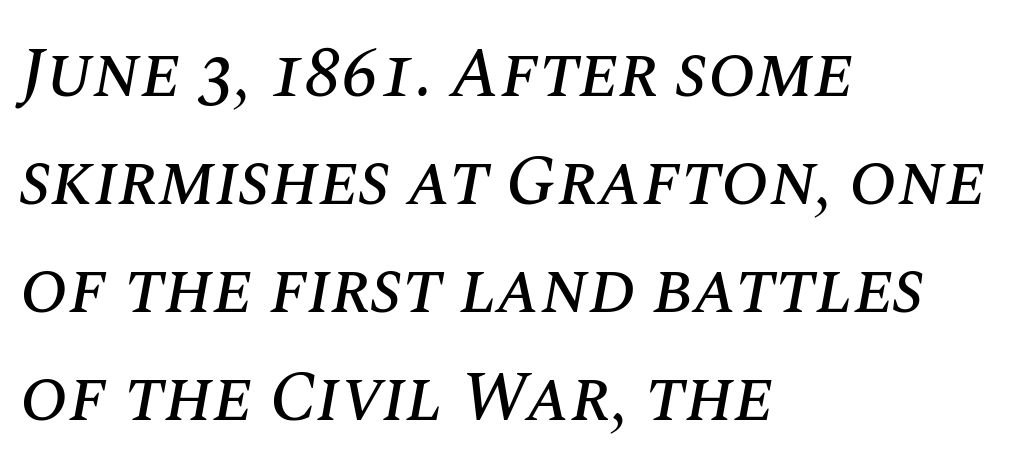
Q: Is the text italic (slanted)? A: Yes, it leans right by about 10 degrees.
Q: Is the text underlined? A: No.
Q: How is the paragraph aligned? A: Left-aligned.
Q: Is the spacing between letters normal or unusually wide? A: Normal.
Q: Is the spacing between lines tight, normal or loose? A: Normal.
Q: Width (condensed, normal, or wide)? A: Normal.
Q: Stroke contrast? A: Medium.
Q: x-height? A: Large.
Q: Monospaced? A: No.
